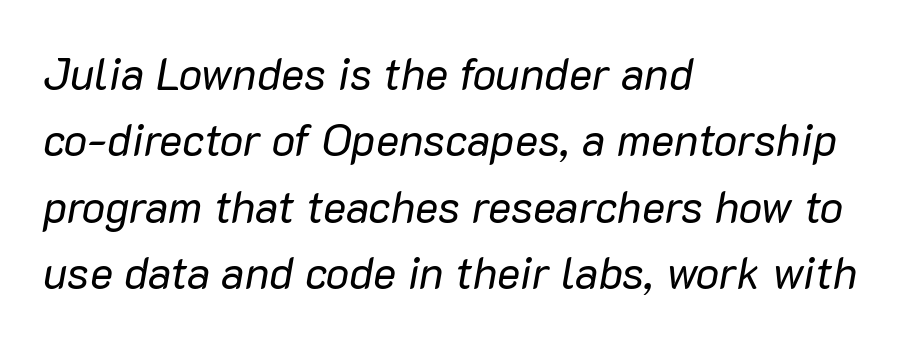
The image shows 44 px regular-weight type, italic (leaning right); set left-aligned, normal line spacing (1.51x), normal letter spacing, not underlined; low stroke contrast and a medium x-height.
